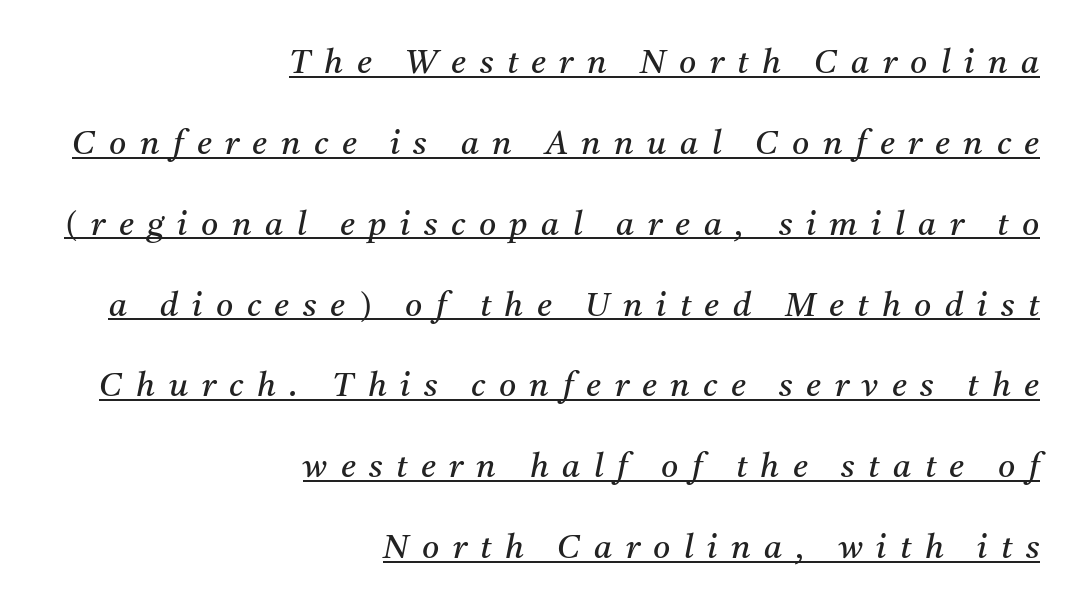
The image shows 33 px regular-weight serif type, italic (leaning right); set right-aligned, loose line spacing (2.45x), unusually wide letter spacing (+0.41 em), underlined; medium stroke contrast and a medium x-height.
